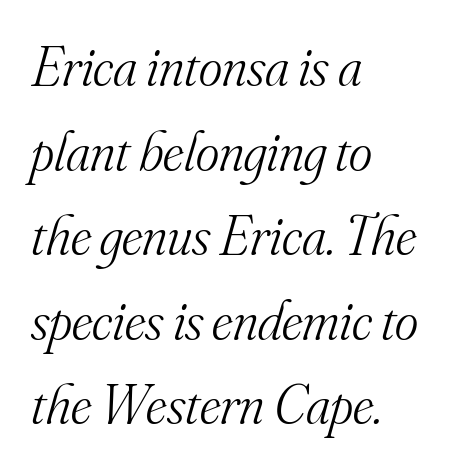
The typesetter chose a ragged-right arrangement here. The lettering tilts uniformly, giving the passage an italic look. Each new line begins a customary step beneath the previous one. Old-style or modern, the face here clearly has serifs.
